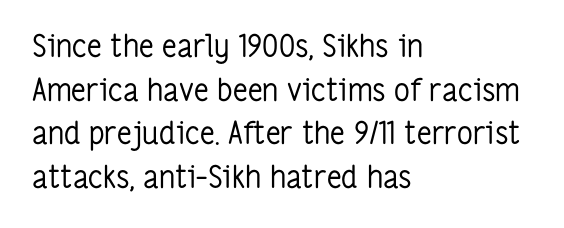
{"serif": "no", "italic": "no", "bold": "no", "weight": "regular", "width": "condensed", "stroke_contrast": "low", "x_height": "medium", "monospaced": "no", "underline": "no", "align": "left", "line_spacing": "normal", "line_spacing_ratio": 1.41, "letter_spacing": "normal", "letter_spacing_em": 0.0, "glyph_px": 31}
